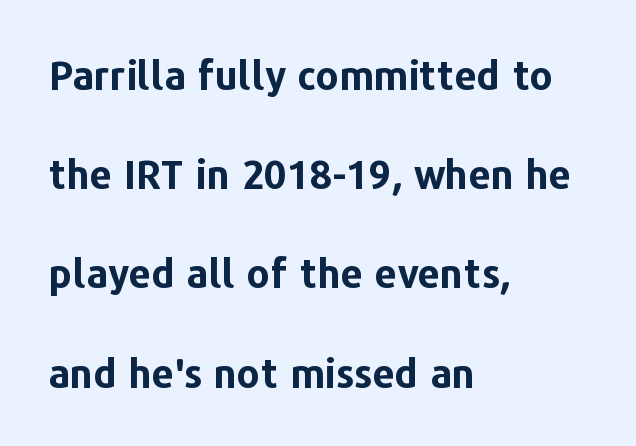
Q: Is the text bold? A: Yes.
Q: Is the text italic (slanted)? A: No, it is upright.
Q: Is the typeface a serif or a sans-serif typeface? A: Sans-serif.
Q: Is the text underlined? A: No.
Q: How is the paragraph aligned? A: Left-aligned.
Q: Is the spacing between letters normal or unusually wide? A: Normal.
Q: Is the spacing between lines tight, normal or loose? A: Loose.
Q: Width (condensed, normal, or wide)? A: Normal.
Q: Stroke contrast? A: Low.
Q: x-height? A: Medium.
Q: Monospaced? A: No.
